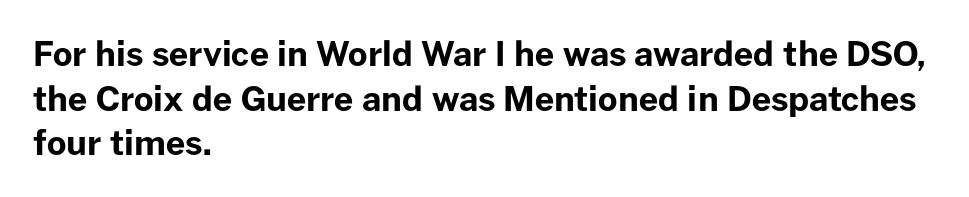
This rendering uses left alignment, leaving the right contour irregular. The line texture is even and compact thanks to regular tracking. You could not count columns in this text — the font is proportionally spaced. Caption: bold face, heavy strokes.
